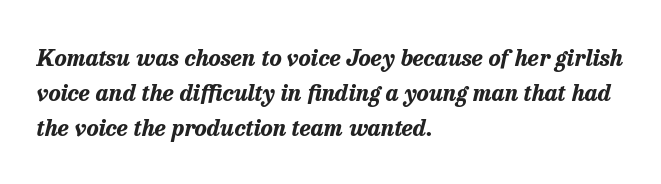
The image shows 23 px bold type, italic (leaning right); set left-aligned, normal line spacing (1.53x), normal letter spacing, not underlined.
